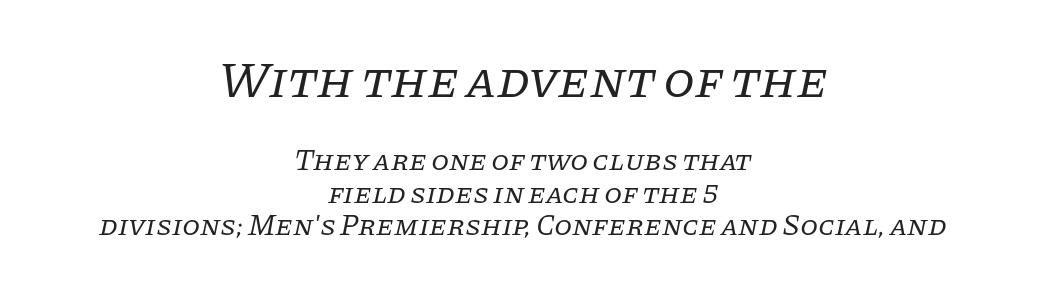
{"serif": "yes", "italic": "yes", "lean": "right", "slant_degrees": 11, "bold": "no", "weight": "regular", "width": "normal", "stroke_contrast": "low", "x_height": "large", "monospaced": "no", "underline": "no", "align": "center", "line_spacing": "tight", "line_spacing_ratio": 1.11, "letter_spacing": "normal", "letter_spacing_em": 0.0, "larger_block": "first", "size_ratio": 1.76, "glyph_px": 51}
